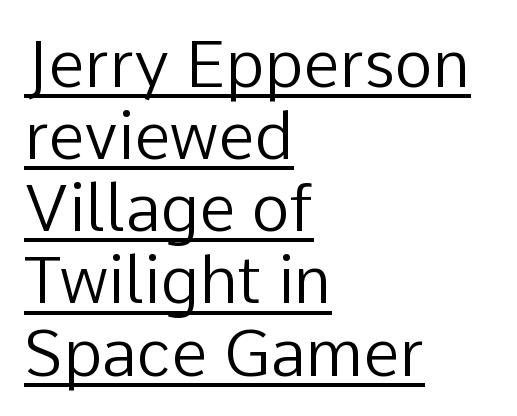
The face used here is rendered with its standard letterfit. Compared with a typical body face, this is equally light or lighter still. Whoever set this chose condensed vertical rhythm over breathing room. In terms of letterform style, serifs are entirely absent. Does the copy run flush right? No — it runs flush left.
